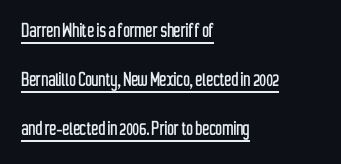
{"italic": "no", "underline": "yes", "align": "left", "line_spacing": "loose", "line_spacing_ratio": 2.12, "letter_spacing": "normal", "letter_spacing_em": 0.0, "glyph_px": 23}
